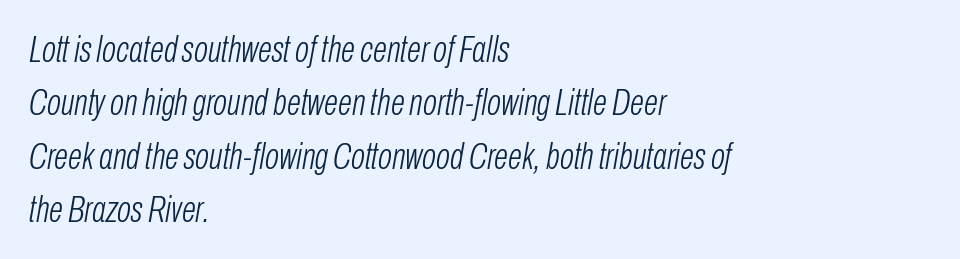
Q: Is the text bold? A: No.
Q: Is the text italic (slanted)? A: Yes, it leans right by about 10 degrees.
Q: Is the text underlined? A: No.
Q: How is the paragraph aligned? A: Left-aligned.
Q: Is the spacing between letters normal or unusually wide? A: Normal.
Q: Is the spacing between lines tight, normal or loose? A: Normal.
Q: Width (condensed, normal, or wide)? A: Condensed.
Q: Stroke contrast? A: Low.
Q: x-height? A: Medium.
Q: Monospaced? A: No.
